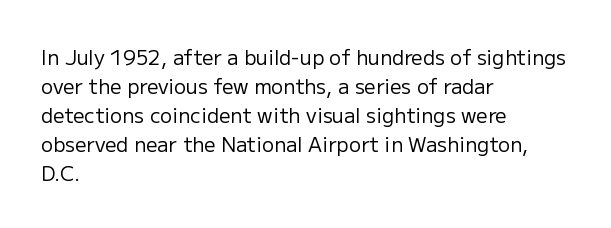
Beneath every word, the page is bare. Stems here are at most as thick as an everyday book face. When letters stand straight like this, we call the style roman or upright. This rendering leaves character spacing at its baseline value. The rendering uses a moderate line-height, typical for paragraphs.
